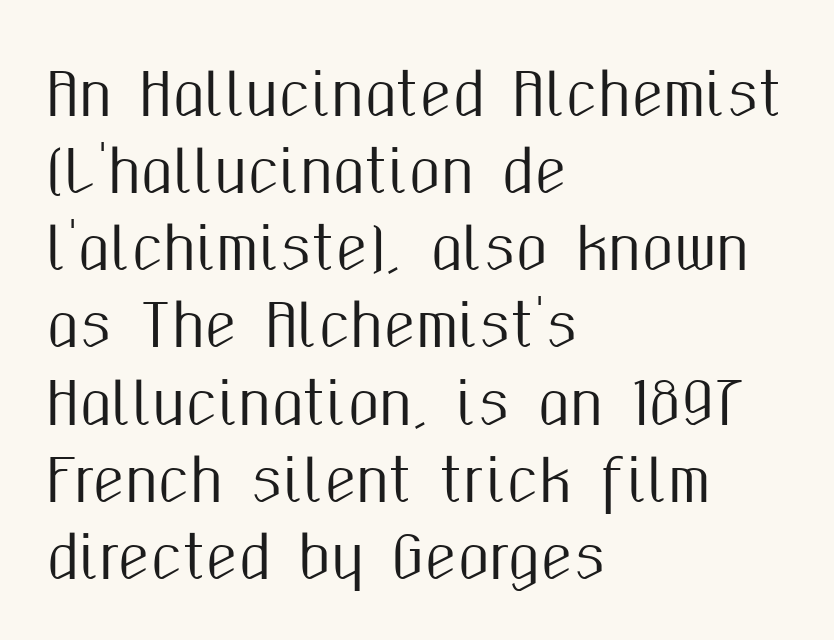
Every row of glyphs begins at an identical x-position on the left. The passage shown is typed in a proportional face where columns would drift. The font's upright variant was chosen for this text. The characters display no serif detailing; their extremities are plain. This sample uses plain, unmodified letter spacing.
